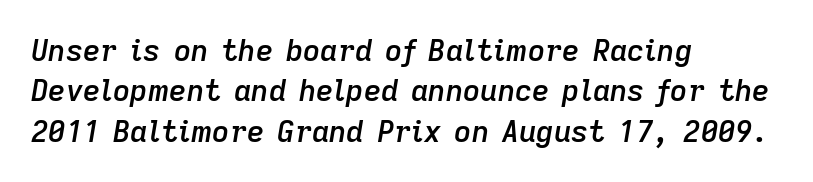
Q: Is the text bold? A: Semi-bold.
Q: Is the text italic (slanted)? A: Yes, it leans right by about 9 degrees.
Q: Is the text underlined? A: No.
Q: How is the paragraph aligned? A: Left-aligned.
Q: Is the spacing between letters normal or unusually wide? A: Normal.
Q: Is the spacing between lines tight, normal or loose? A: Normal.
Q: Width (condensed, normal, or wide)? A: Normal.
Q: Stroke contrast? A: Low.
Q: x-height? A: Medium.
Q: Monospaced? A: No.
